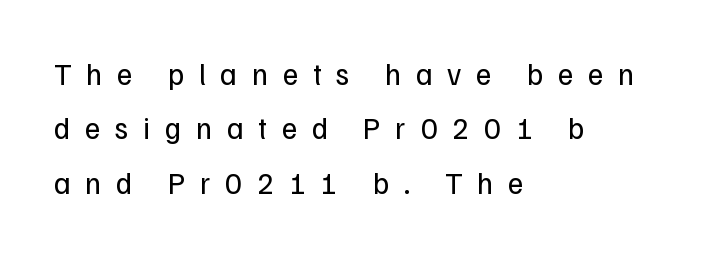
The string is rendered with underlining switched off. No chunkiness to these letters — they're not bold. Do the characters align in a grid? No, the font is proportional. The characters display no serif detailing; their extremities are plain.
